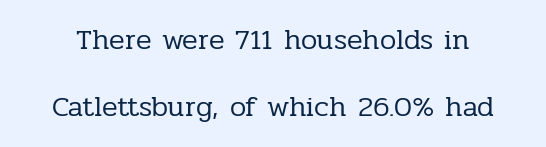
{"serif": "yes", "italic": "no", "bold": "no", "weight": "regular", "width": "normal", "stroke_contrast": "low", "x_height": "medium", "monospaced": "no", "underline": "no", "line_spacing": "loose", "line_spacing_ratio": 2.31, "letter_spacing": "normal", "letter_spacing_em": 0.0, "glyph_px": 29}
